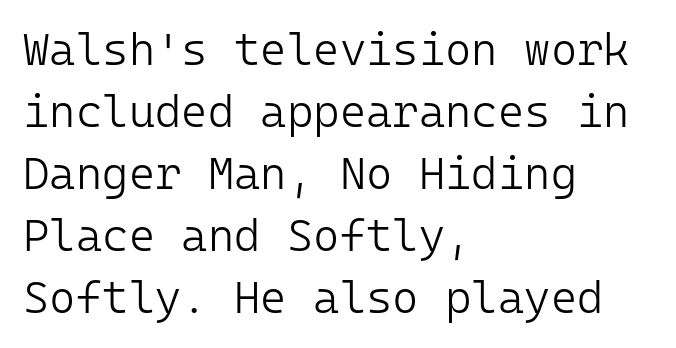
{"serif": "no", "italic": "no", "bold": "no", "weight": "light", "width": "normal", "stroke_contrast": "low", "x_height": "medium", "monospaced": "yes", "underline": "no", "align": "left", "line_spacing": "normal", "line_spacing_ratio": 1.38, "letter_spacing": "normal", "letter_spacing_em": 0.0, "glyph_px": 45}
